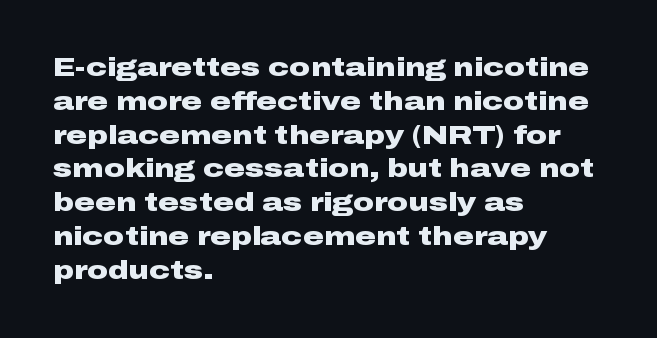
Q: Is the text bold? A: Yes.
Q: Is the text italic (slanted)? A: No, it is upright.
Q: Is the text underlined? A: No.
Q: How is the paragraph aligned? A: Left-aligned.
Q: Is the spacing between letters normal or unusually wide? A: Normal.
Q: Is the spacing between lines tight, normal or loose? A: Normal.
